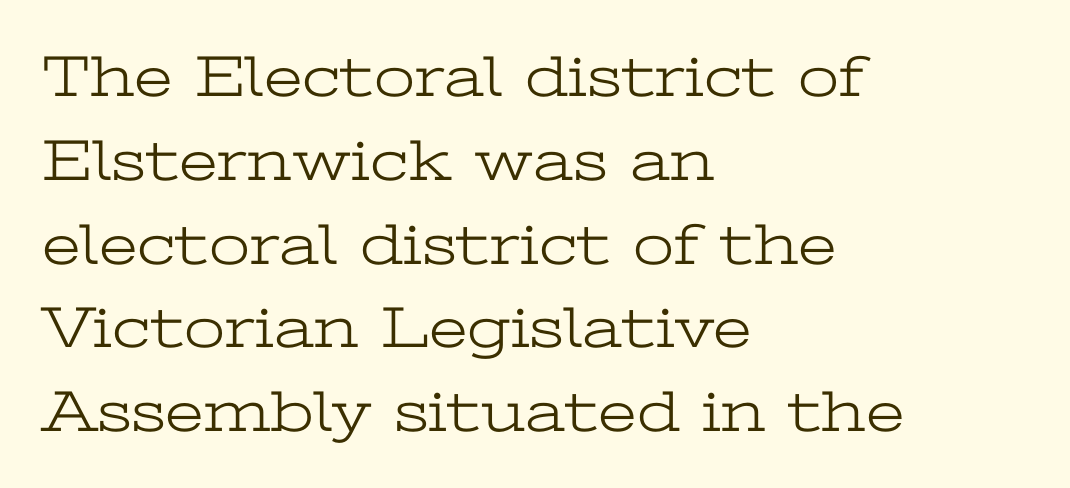
{"serif": "yes", "italic": "no", "bold": "no", "weight": "light", "width": "wide", "stroke_contrast": "low", "x_height": "medium", "monospaced": "no", "underline": "no", "align": "left", "line_spacing": "normal", "line_spacing_ratio": 1.42, "letter_spacing": "normal", "letter_spacing_em": 0.0, "glyph_px": 59}
